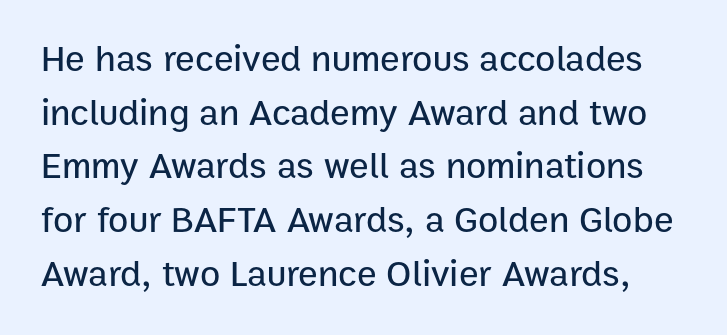
{"serif": "no", "italic": "no", "width": "normal", "stroke_contrast": "low", "x_height": "medium", "monospaced": "no", "underline": "no", "line_spacing": "normal", "line_spacing_ratio": 1.45, "letter_spacing": "normal", "letter_spacing_em": 0.0, "glyph_px": 37}
